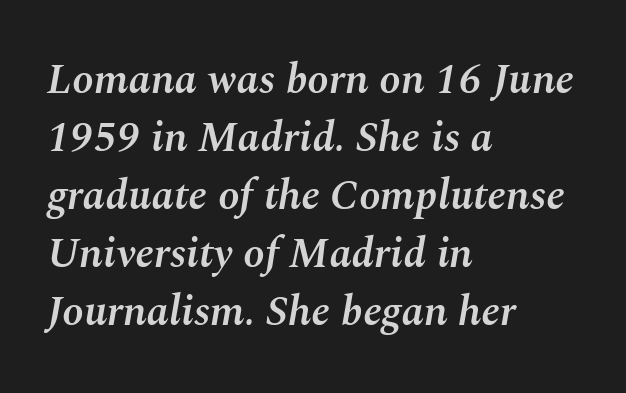
In terms of leading, this rendering sits right in the middle. Descender tails drop into unmarked territory. The face used here is proportionally spaced, like ordinary book or web type. The gaps between neighbouring characters are ordinary and unremarkable. What weight is shown? A semibold, between regular and bold.
